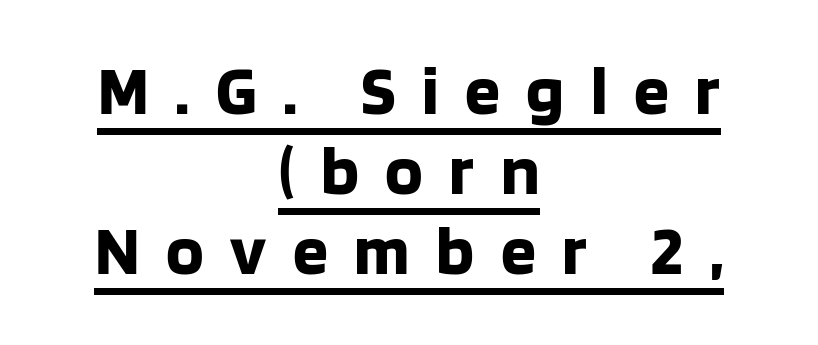
Q: Is the text bold? A: Yes.
Q: Is the text italic (slanted)? A: No, it is upright.
Q: Is the typeface a serif or a sans-serif typeface? A: Sans-serif.
Q: Is the text underlined? A: Yes.
Q: How is the paragraph aligned? A: Centered.
Q: Is the spacing between letters normal or unusually wide? A: Unusually wide.
Q: Is the spacing between lines tight, normal or loose? A: Tight.
Q: Width (condensed, normal, or wide)? A: Normal.
Q: Stroke contrast? A: Low.
Q: x-height? A: Large.
Q: Monospaced? A: No.
